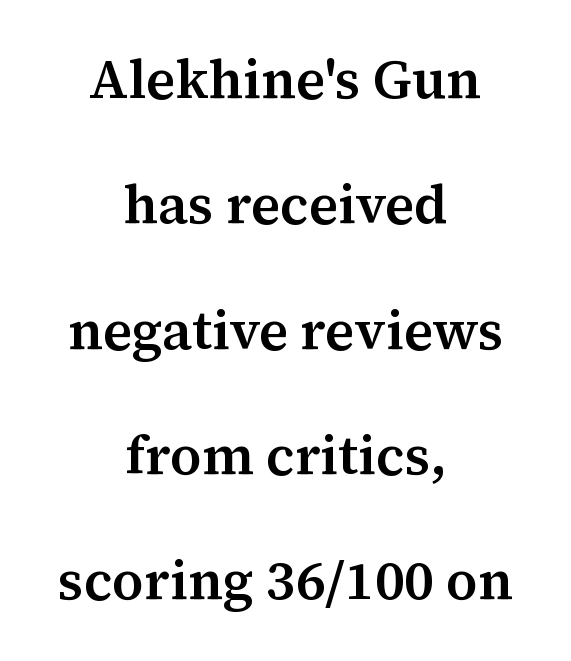
Q: Is the text italic (slanted)? A: No, it is upright.
Q: Is the typeface a serif or a sans-serif typeface? A: Serif.
Q: Is the text underlined? A: No.
Q: How is the paragraph aligned? A: Centered.
Q: Is the spacing between letters normal or unusually wide? A: Normal.
Q: Is the spacing between lines tight, normal or loose? A: Loose.
Q: Width (condensed, normal, or wide)? A: Normal.
Q: Stroke contrast? A: Medium.
Q: x-height? A: Medium.
Q: Monospaced? A: No.
